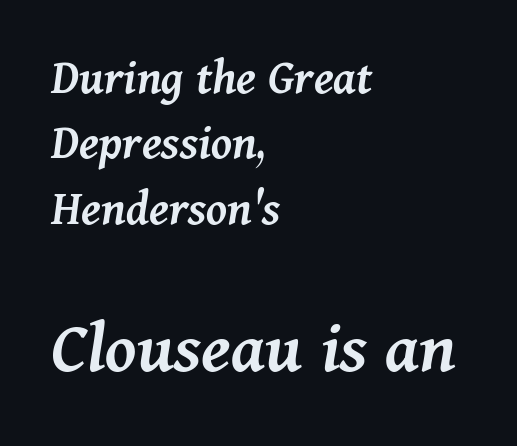
Q: Is the text bold? A: Semi-bold.
Q: Is the text italic (slanted)? A: Yes, it leans right by about 11 degrees.
Q: Is the text underlined? A: No.
Q: How is the paragraph aligned? A: Left-aligned.
Q: Is the spacing between letters normal or unusually wide? A: Normal.
Q: Is the spacing between lines tight, normal or loose? A: Normal.
Q: Which block of text is set in a larger size, the first (top) or the second (bottom)? A: The second (bottom) one.
Q: Width (condensed, normal, or wide)? A: Normal.
Q: Stroke contrast? A: Medium.
Q: x-height? A: Medium.
Q: Monospaced? A: No.
